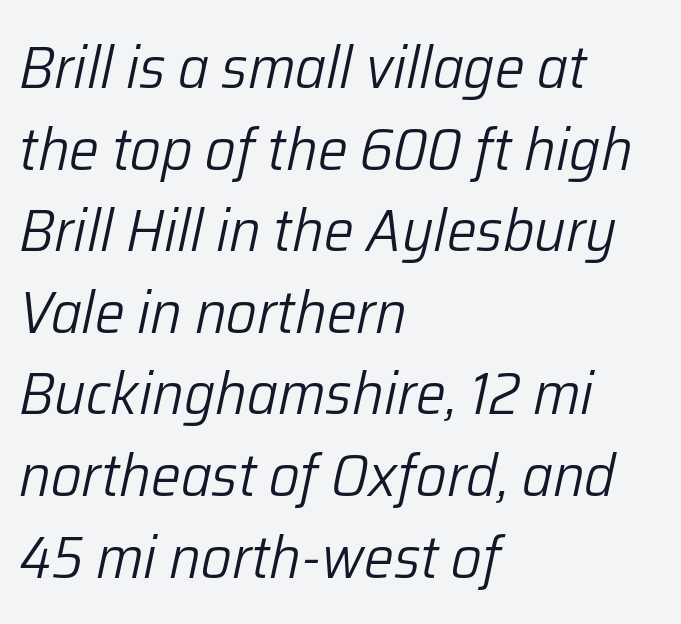
This block has exactly the height ordinary leading produces. Compared with a typical body face, this is equally light or lighter still. Designer's note — italics engaged. The face used here is proportionally spaced, like ordinary book or web type. Does the copy run flush right? No — it runs flush left. Plain, unruled lines of type.
